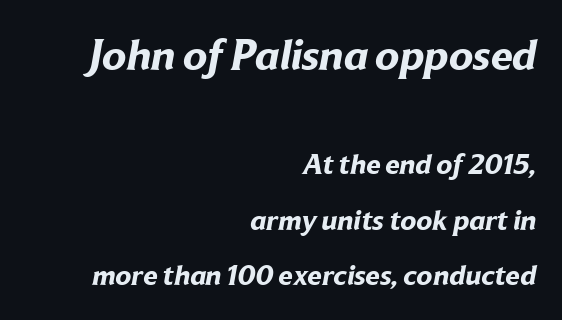
Q: Is the text bold? A: Yes.
Q: Is the typeface a serif or a sans-serif typeface? A: Sans-serif.
Q: Is the text underlined? A: No.
Q: How is the paragraph aligned? A: Right-aligned.
Q: Is the spacing between letters normal or unusually wide? A: Normal.
Q: Is the spacing between lines tight, normal or loose? A: Loose.
Q: Which block of text is set in a larger size, the first (top) or the second (bottom)? A: The first (top) one.
Q: Width (condensed, normal, or wide)? A: Normal.
Q: Stroke contrast? A: Low.
Q: x-height? A: Medium.
Q: Monospaced? A: No.
